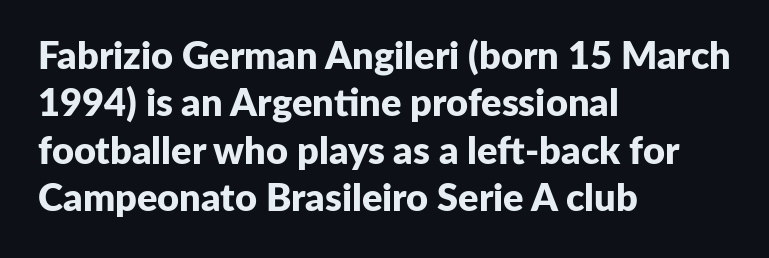
{"serif": "no", "italic": "no", "bold": "yes", "weight": "bold", "width": "normal", "stroke_contrast": "low", "x_height": "medium", "monospaced": "no", "underline": "no", "align": "left", "line_spacing": "normal", "line_spacing_ratio": 1.25, "letter_spacing": "normal", "letter_spacing_em": 0.0, "glyph_px": 38}
